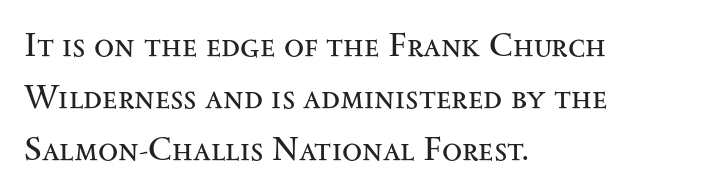
{"serif": "yes", "italic": "no", "bold": "no", "weight": "regular", "width": "wide", "stroke_contrast": "medium", "x_height": "small", "monospaced": "no", "underline": "no", "align": "left", "line_spacing": "normal", "line_spacing_ratio": 1.57, "letter_spacing": "normal", "letter_spacing_em": 0.0, "glyph_px": 33}
